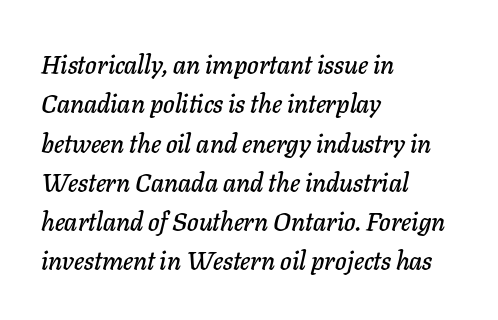
{"italic": "yes", "lean": "right", "slant_degrees": 11, "underline": "no", "align": "left", "line_spacing": "normal", "line_spacing_ratio": 1.51, "letter_spacing": "normal", "letter_spacing_em": 0.0, "glyph_px": 26}
